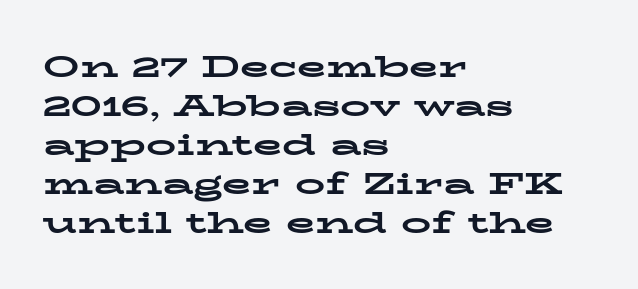
{"serif": "yes", "italic": "no", "bold": "yes", "weight": "bold", "width": "wide", "stroke_contrast": "low", "x_height": "medium", "monospaced": "no", "underline": "no", "align": "left", "line_spacing": "normal", "line_spacing_ratio": 1.3, "letter_spacing": "normal", "letter_spacing_em": 0.0, "glyph_px": 30}
